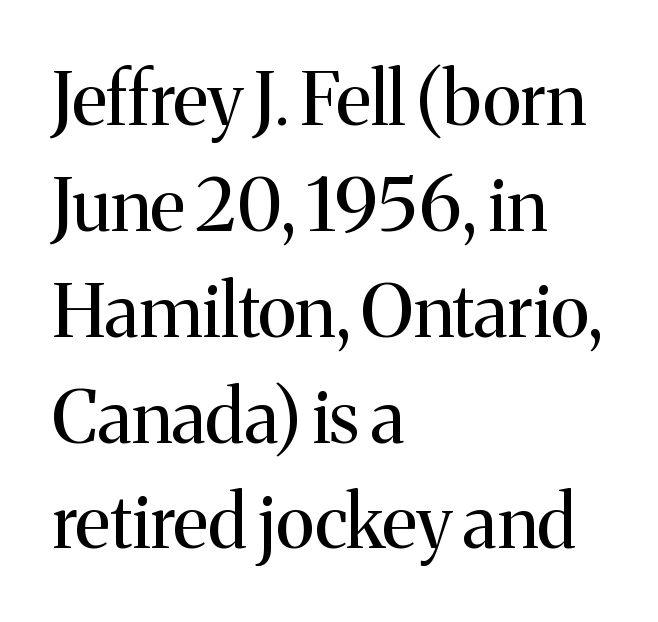
The image shows 73 px regular-weight serif type, upright; set left-aligned, normal line spacing (1.45x), normal letter spacing, not underlined; medium stroke contrast and a medium x-height.
